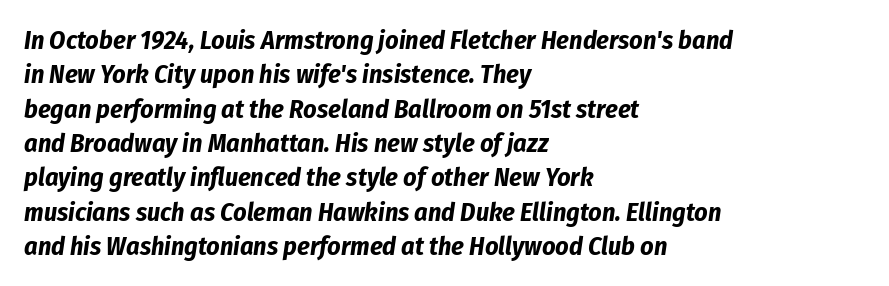
The rendering anchors every line to the left-hand side. Normally led — the rows are evenly, conventionally spaced. There's an unmistakable incline to the writing here. Nobody drew a line under any word here. Each glyph is drawn with heavy, bold strokes. Each word holds together tightly as a unit, with standard inter-letter gaps.
